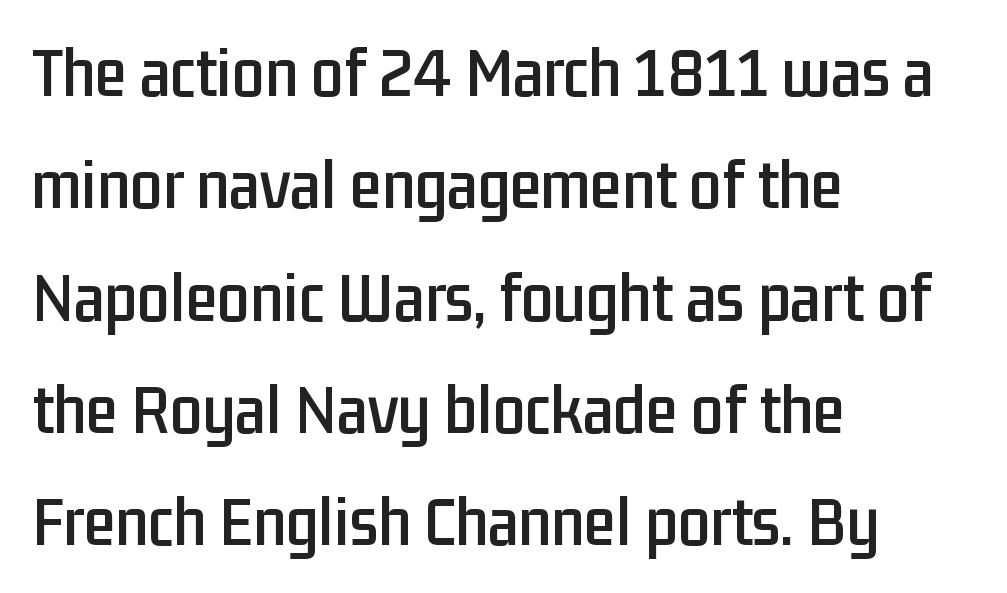
Serifs: no, the terminals of the letterforms are clean. Visually the block forms a straight wall on the left and a jagged coastline on the right. This sample uses plain, unmodified letter spacing. Notice how descenders clear the ascenders below comfortably — that's standard leading. Here the designer chose a conventional face with non-uniform glyph widths.
